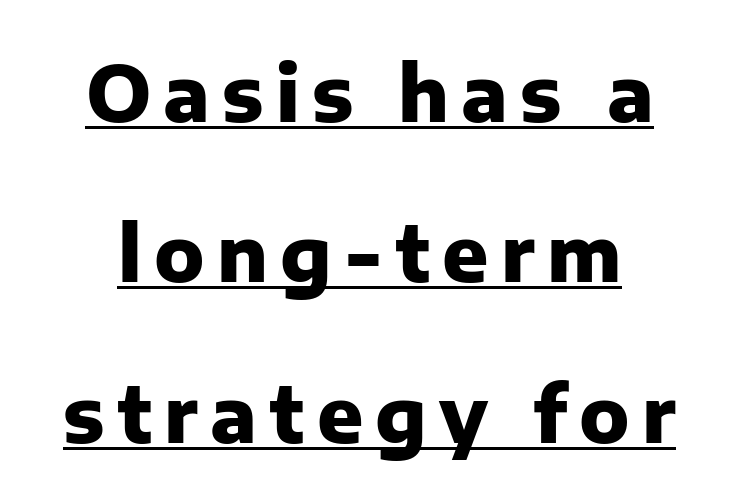
Tall strokes in this sample are plumb rather than angled. The face used here is a sans, in the tradition of grotesques and geometrics. Pretty heavy lettering here — definitely bold. Has an underline been added? It has. Summary of vertical rhythm: relaxed, with wide interline spacing. These lines are rendered in a variable-pitch font.
